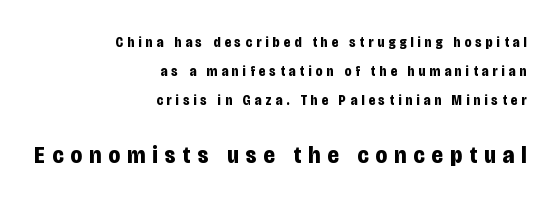
Q: Is the text bold? A: Yes.
Q: Is the text italic (slanted)? A: No, it is upright.
Q: Is the text underlined? A: No.
Q: How is the paragraph aligned? A: Right-aligned.
Q: Is the spacing between letters normal or unusually wide? A: Unusually wide.
Q: Is the spacing between lines tight, normal or loose? A: Loose.
Q: Which block of text is set in a larger size, the first (top) or the second (bottom)? A: The second (bottom) one.
